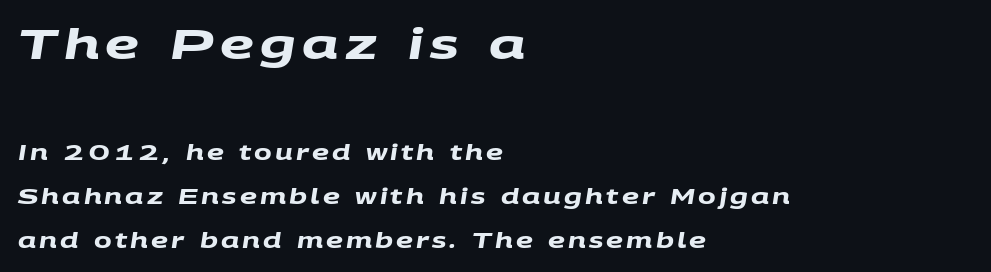
This rendering uses left alignment, leaving the right contour irregular. Has an underline been added? It has not. The more generous point size was reserved for the upper chunk. Note the varied advance widths — an 'i' is clearly narrower than an 'm'.
